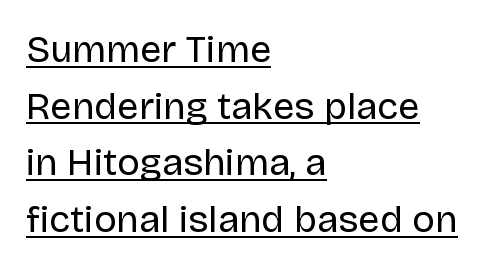
Look at the tracking — it's just the regular setting, nothing added. The font is comparable to plain body text, perhaps lighter. Each letter's strokes conclude bluntly, with no projecting serifs. If you measured baseline to baseline, you'd find a middling distance. These lines are rendered in a variable-pitch font.
